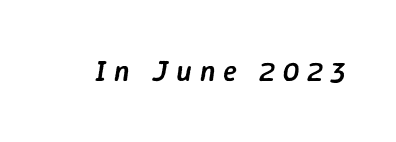
Q: Is the text bold? A: Semi-bold.
Q: Is the text italic (slanted)? A: Yes, it leans right by about 9 degrees.
Q: Is the text underlined? A: No.
Q: Is the spacing between letters normal or unusually wide? A: Unusually wide.
Q: Width (condensed, normal, or wide)? A: Normal.
Q: Stroke contrast? A: Low.
Q: x-height? A: Medium.
Q: Monospaced? A: No.
